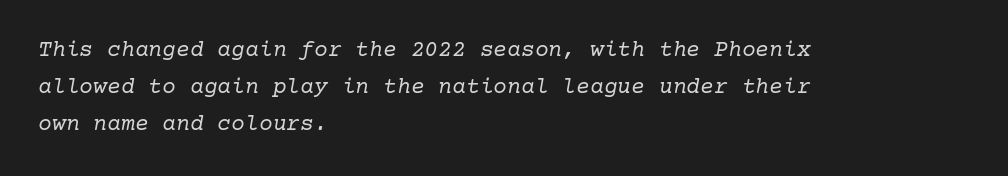
{"italic": "yes", "lean": "right", "slant_degrees": 10, "bold": "no", "underline": "no", "align": "left", "line_spacing": "normal", "line_spacing_ratio": 1.6, "letter_spacing": "normal", "letter_spacing_em": 0.0, "glyph_px": 23}
